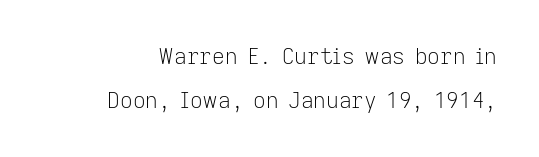
Q: Is the text bold? A: No.
Q: Is the text italic (slanted)? A: No, it is upright.
Q: Is the text underlined? A: No.
Q: Is the spacing between letters normal or unusually wide? A: Normal.
Q: Is the spacing between lines tight, normal or loose? A: Loose.
